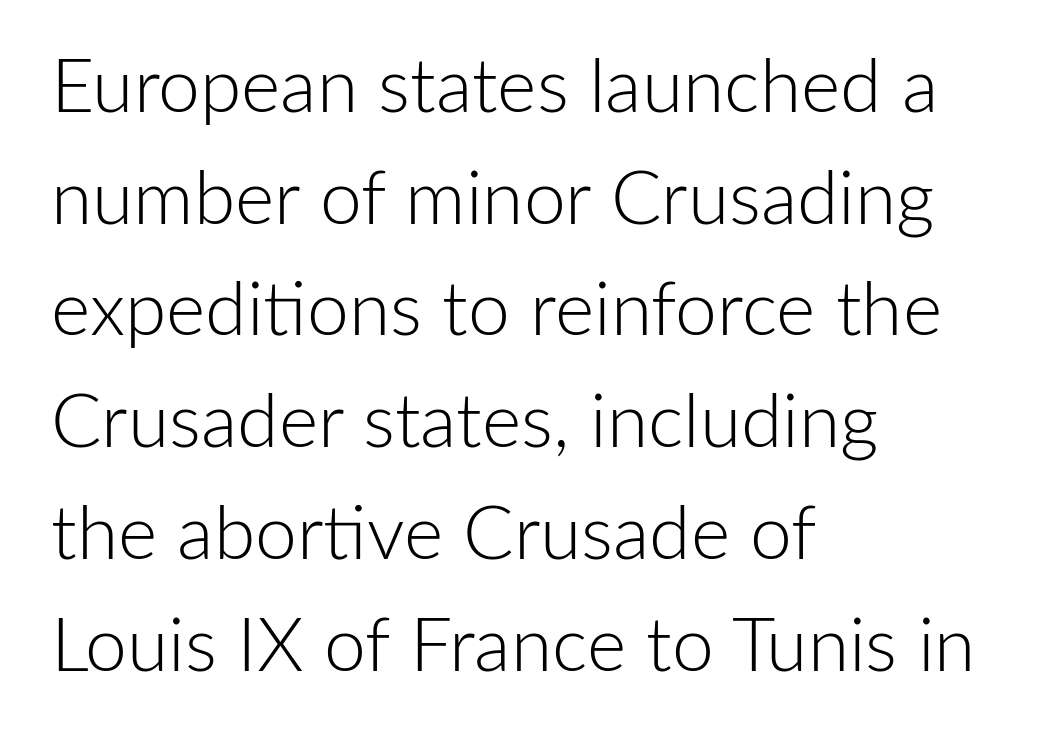
Words float on clear page, feet unadorned. These lines sit exactly where default settings would place them. The characters are drawn with everyday or finer stroke widths. A sans-serif font was chosen for this passage.
